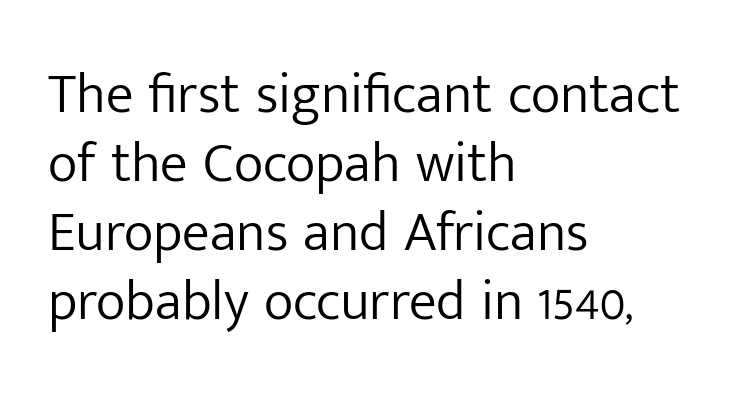
The image shows 56 px light sans-serif type, upright; set left-aligned, line spacing 1.23x, normal letter spacing, not underlined; low stroke contrast and a medium x-height.
